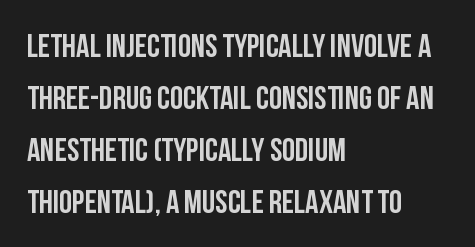
Q: Is the text italic (slanted)? A: No, it is upright.
Q: Is the typeface a serif or a sans-serif typeface? A: Sans-serif.
Q: Is the text underlined? A: No.
Q: How is the paragraph aligned? A: Left-aligned.
Q: Is the spacing between letters normal or unusually wide? A: Normal.
Q: Is the spacing between lines tight, normal or loose? A: Normal.
Q: Width (condensed, normal, or wide)? A: Condensed.
Q: Stroke contrast? A: Low.
Q: x-height? A: Large.
Q: Monospaced? A: No.
